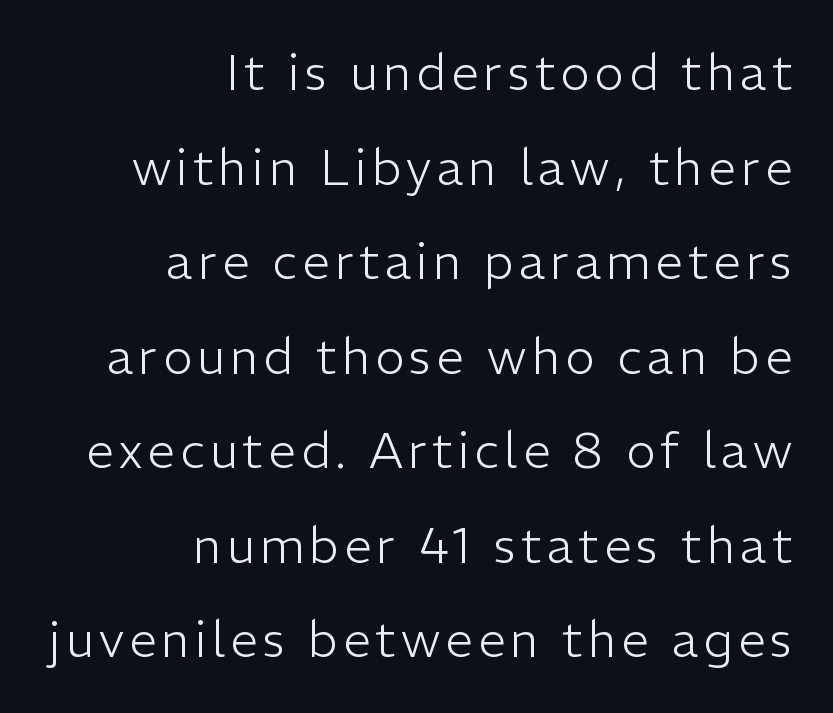
The image shows 49 px light sans-serif type, upright; set right-aligned, loose line spacing (1.93x), not underlined; low stroke contrast and a medium x-height.
